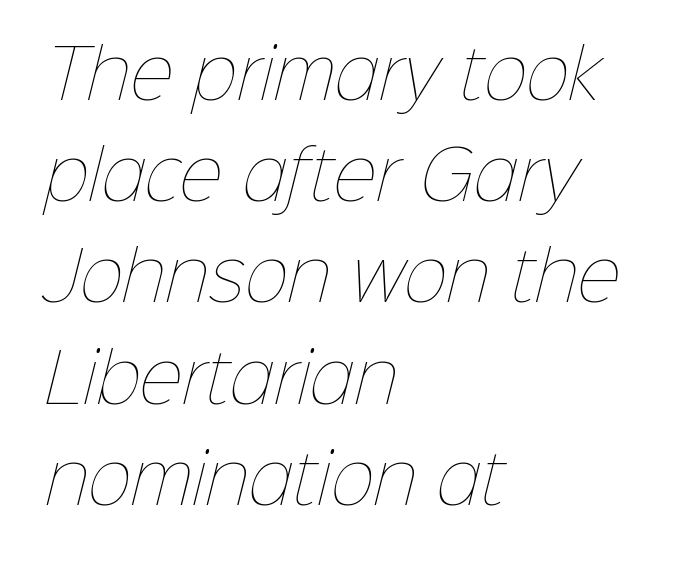
{"bold": "no", "weight": "thin", "width": "normal", "stroke_contrast": "low", "x_height": "medium", "monospaced": "no", "underline": "no", "align": "left", "line_spacing": "normal", "line_spacing_ratio": 1.51, "letter_spacing": "normal", "letter_spacing_em": 0.0, "glyph_px": 67}
